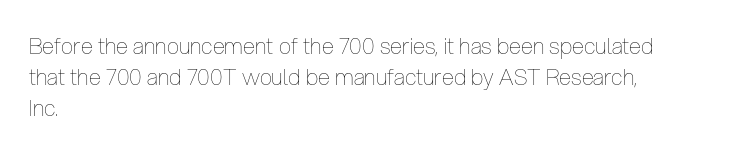
The image shows 22 px text type, upright; set left-aligned, normal line spacing (1.42x), normal letter spacing, not underlined.
